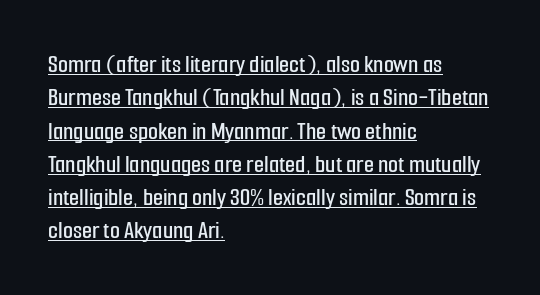
The image shows 26 px text type, upright; set left-aligned, normal line spacing (1.28x), normal letter spacing, underlined.
